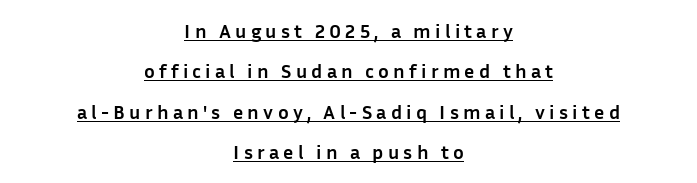
The image shows 20 px bold type, upright; set centered, loose line spacing (2.02x), unusually wide letter spacing (+0.21 em), underlined.
